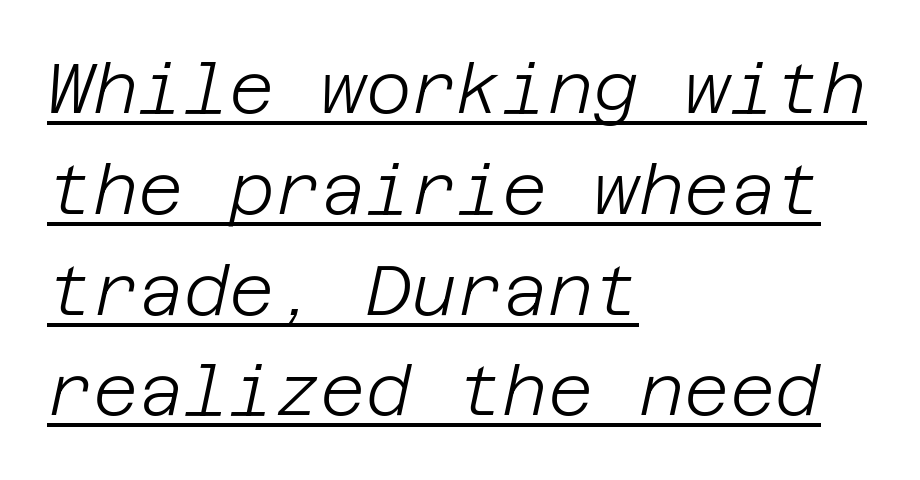
Q: Is the text bold? A: No.
Q: Is the text italic (slanted)? A: Yes, it leans right by about 12 degrees.
Q: Is the text underlined? A: Yes.
Q: How is the paragraph aligned? A: Left-aligned.
Q: Is the spacing between letters normal or unusually wide? A: Normal.
Q: Is the spacing between lines tight, normal or loose? A: Normal.
Q: Width (condensed, normal, or wide)? A: Normal.
Q: Stroke contrast? A: Low.
Q: x-height? A: Large.
